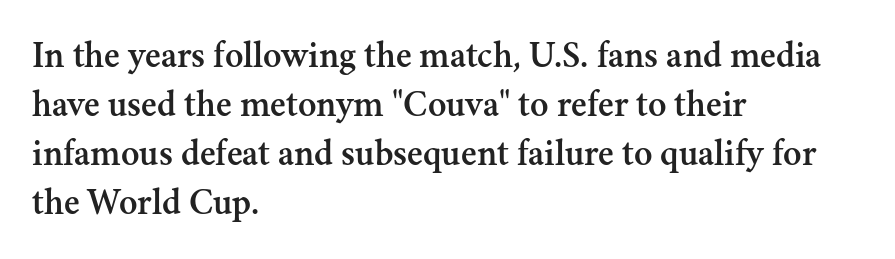
Q: Is the text italic (slanted)? A: No, it is upright.
Q: Is the typeface a serif or a sans-serif typeface? A: Serif.
Q: Is the text underlined? A: No.
Q: How is the paragraph aligned? A: Left-aligned.
Q: Is the spacing between letters normal or unusually wide? A: Normal.
Q: Is the spacing between lines tight, normal or loose? A: Normal.
Q: Width (condensed, normal, or wide)? A: Normal.
Q: Stroke contrast? A: Medium.
Q: x-height? A: Small.
Q: Monospaced? A: No.
